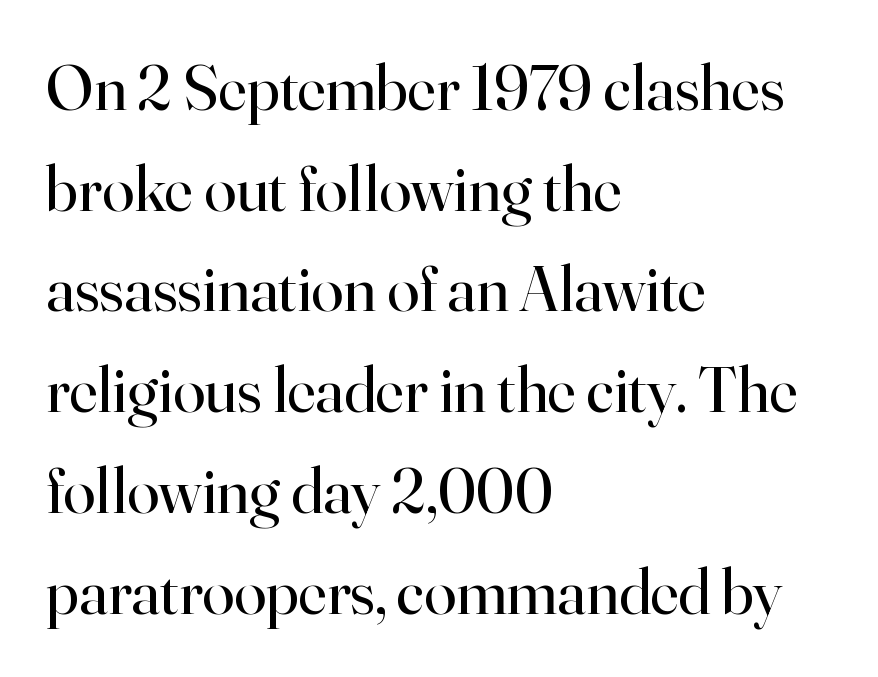
Note: serifs present on the glyphs. Does the lettering tilt? It doesn't — this is upright. Unbolded letterforms with no extra heft. The letterforms sit shoulder to shoulder at normal distance.
